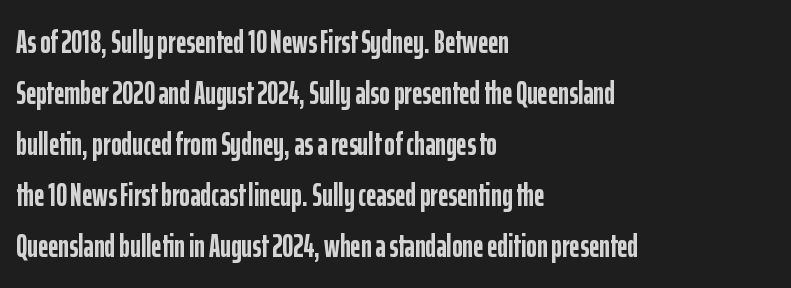
The image shows 32 px semibold, condensed sans-serif type, upright; set left-aligned, normal line spacing (1.59x), normal letter spacing, not underlined; low stroke contrast and a medium x-height.
